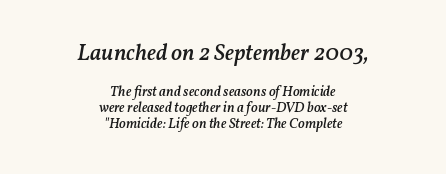
This is moderately heavy type, rendered in semibold. Has an underline been added? It has not. Which chunk is bigger? The first one — the top block dwarfs the bottom. Every row of glyphs is offset so its center matches the block's center. Vertically, the passage feels compressed, each row crowding the next. Is the type slanted? Yes — the strokes lean at a clear angle.
